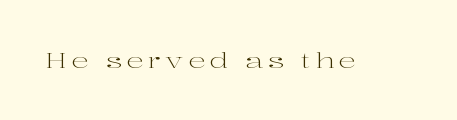
Q: Is the text bold? A: No.
Q: Is the text italic (slanted)? A: No, it is upright.
Q: Is the text underlined? A: No.
